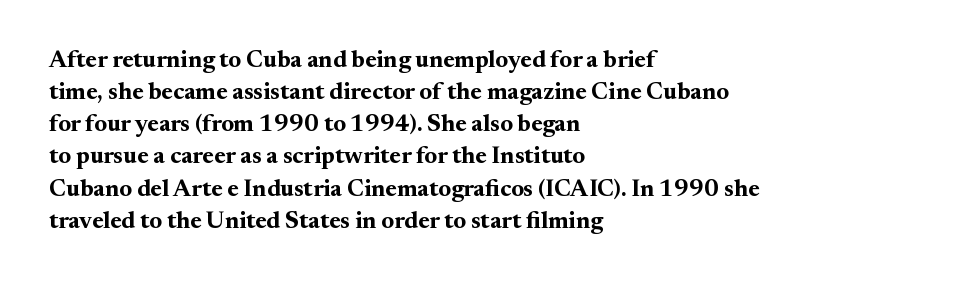
Q: Is the text bold? A: Yes.
Q: Is the text italic (slanted)? A: No, it is upright.
Q: Is the text underlined? A: No.
Q: How is the paragraph aligned? A: Left-aligned.
Q: Is the spacing between letters normal or unusually wide? A: Normal.
Q: Is the spacing between lines tight, normal or loose? A: Normal.
